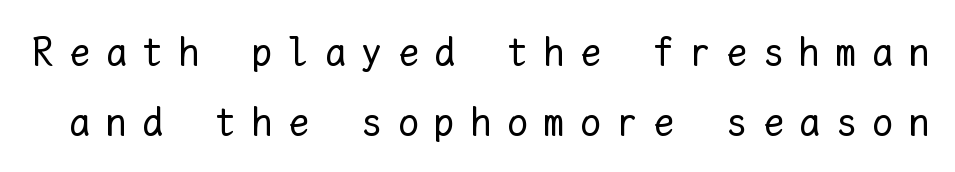
Q: Is the text bold? A: No.
Q: Is the text italic (slanted)? A: No, it is upright.
Q: Is the text underlined? A: No.
Q: Is the spacing between letters normal or unusually wide? A: Unusually wide.
Q: Is the spacing between lines tight, normal or loose? A: Normal.
Q: Width (condensed, normal, or wide)? A: Normal.
Q: Stroke contrast? A: Low.
Q: x-height? A: Medium.
Q: Monospaced? A: Yes.
